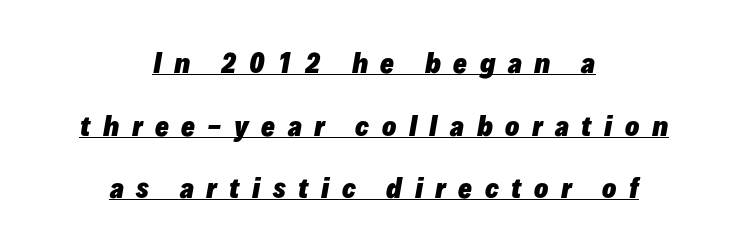
The image shows 26 px bold type, italic (leaning right); set centered, loose line spacing (2.41x), unusually wide letter spacing (+0.48 em), underlined.
